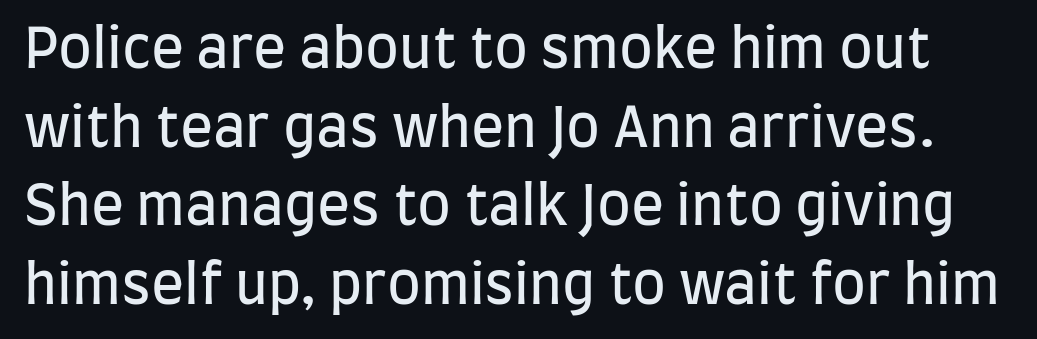
The image shows 55 px regular-weight, condensed sans-serif type, upright; set normal line spacing (1.43x), normal letter spacing, not underlined; low stroke contrast and a large x-height.
